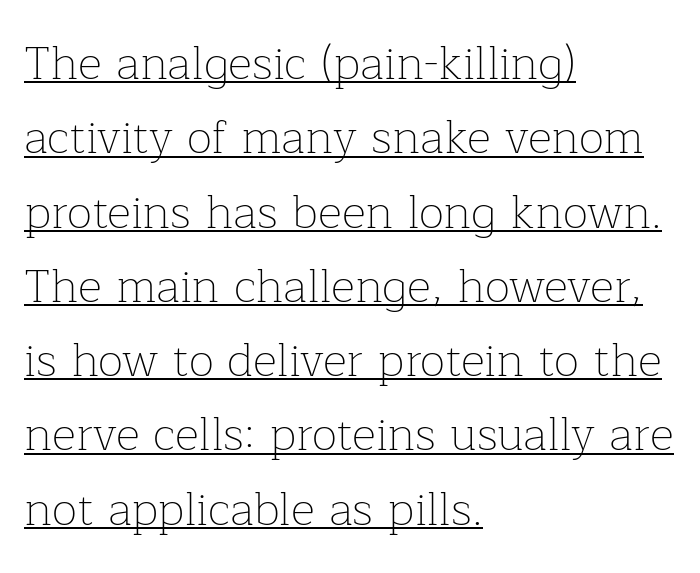
{"serif": "yes", "italic": "no", "bold": "no", "weight": "thin", "width": "normal", "stroke_contrast": "low", "x_height": "medium", "monospaced": "no", "underline": "yes", "align": "left", "line_spacing": "normal", "line_spacing_ratio": 1.58, "letter_spacing": "normal", "letter_spacing_em": 0.0, "glyph_px": 47}
